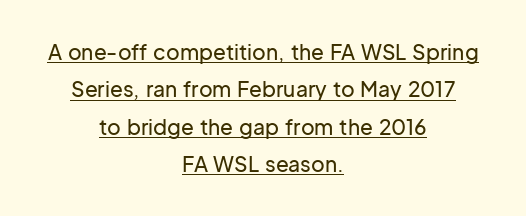
The image shows 21 px text type, upright; set centered, line spacing 1.78x, normal letter spacing, underlined.
